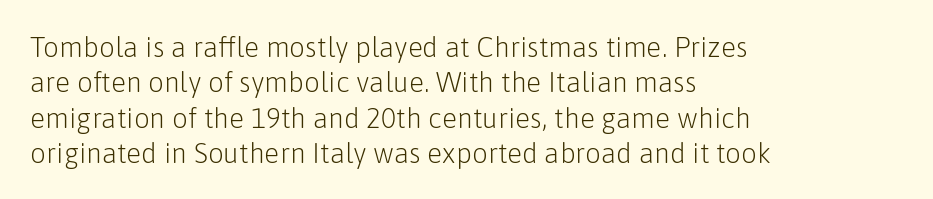
The image shows 28 px light sans-serif type, upright; set left-aligned, normal line spacing (1.26x), normal letter spacing, not underlined; low stroke contrast and a medium x-height.
